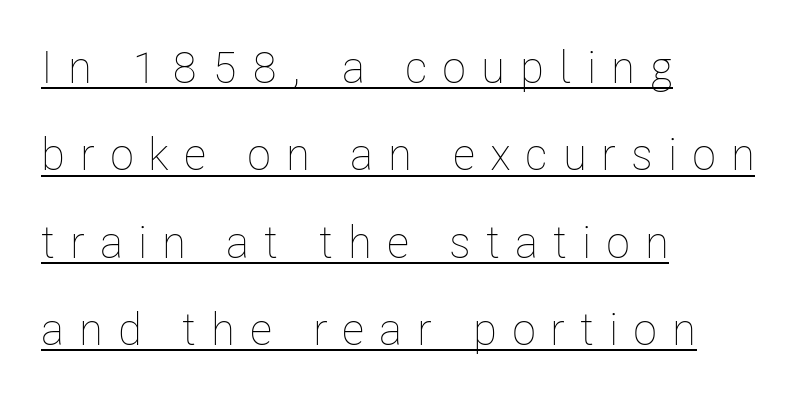
{"italic": "no", "bold": "no", "weight": "thin", "width": "condensed", "stroke_contrast": "low", "x_height": "medium", "monospaced": "no", "underline": "yes", "align": "left", "line_spacing": "loose", "line_spacing_ratio": 1.94, "letter_spacing": "wide", "letter_spacing_em": 0.33, "glyph_px": 45}
